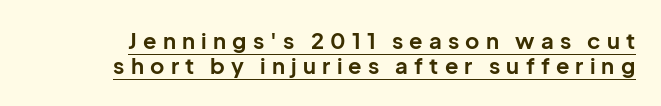
Posture: upright roman. Looks like someone drew a line under every word here. Summary of weight: heavy, a full bold. You could barely slide anything between these rows. Glyph-to-glyph distance is far greater than everyday printed text.
